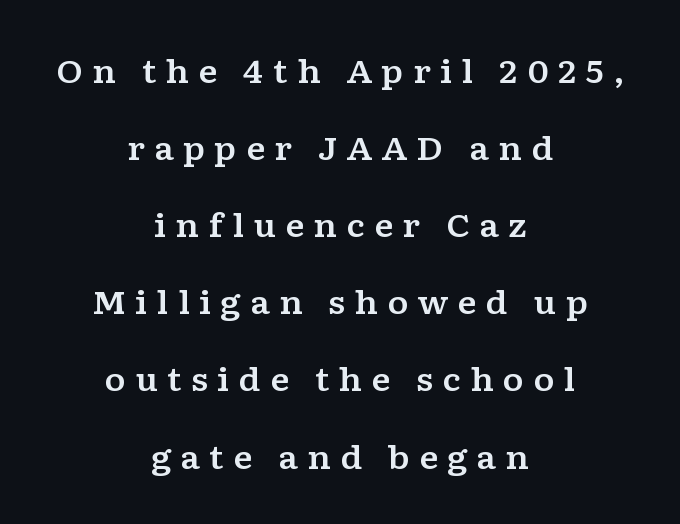
Q: Is the text italic (slanted)? A: No, it is upright.
Q: Is the typeface a serif or a sans-serif typeface? A: Serif.
Q: Is the text underlined? A: No.
Q: How is the paragraph aligned? A: Centered.
Q: Is the spacing between letters normal or unusually wide? A: Unusually wide.
Q: Is the spacing between lines tight, normal or loose? A: Loose.
Q: Width (condensed, normal, or wide)? A: Wide.
Q: Stroke contrast? A: Low.
Q: x-height? A: Medium.
Q: Monospaced? A: No.
